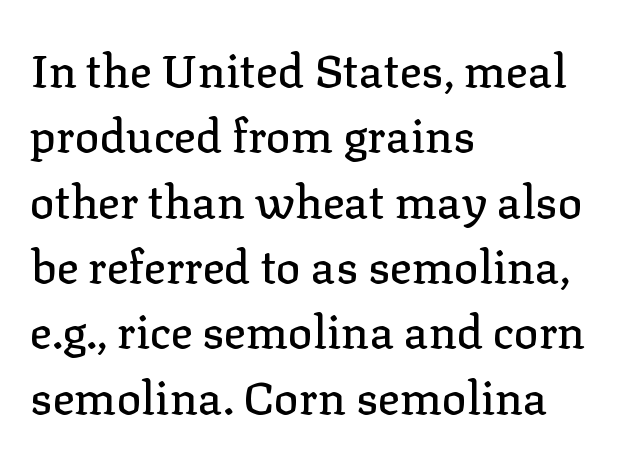
You can tell it's not italic because the verticals are truly vertical. Only glyphs here, with clear space below each row. Little horizontal feet cap the strokes, marking this as serif type. The gaps between neighbouring characters are ordinary and unremarkable. The block of text has a typical density, with ordinary space between rows. If you drew a ruler down the left edge, every line would touch it.
